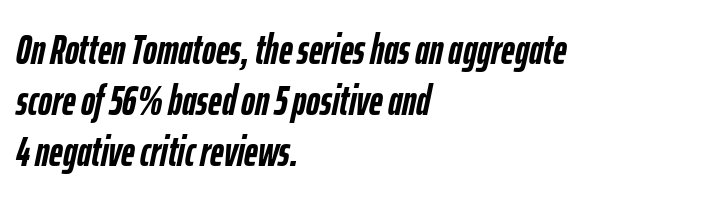
A typesetter would mark this as italic. You could not count columns in this text — the font is proportionally spaced. Quick note: underline off. Pretty heavy lettering here — definitely bold. The passage is arranged the way most books set body copy — flush left. A typesetter would call this zero additional tracking.
